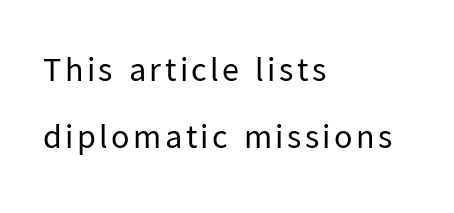
Q: Is the text bold? A: No.
Q: Is the text italic (slanted)? A: No, it is upright.
Q: Is the typeface a serif or a sans-serif typeface? A: Sans-serif.
Q: Is the text underlined? A: No.
Q: How is the paragraph aligned? A: Left-aligned.
Q: Is the spacing between lines tight, normal or loose? A: Loose.
Q: Width (condensed, normal, or wide)? A: Normal.
Q: Stroke contrast? A: Low.
Q: x-height? A: Medium.
Q: Monospaced? A: No.
